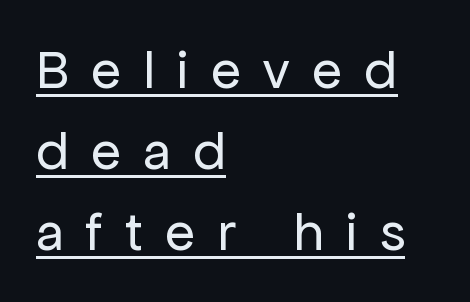
You could not count columns in this text — the font is proportionally spaced. This sample keeps an unexceptional amount of space between lines. Font category for this specimen: sans-serif. This rendering uses left alignment, leaving the right contour irregular. Does extra space separate the letters? Yes, quite a lot of it. The passage shown is underscored from start to finish.
